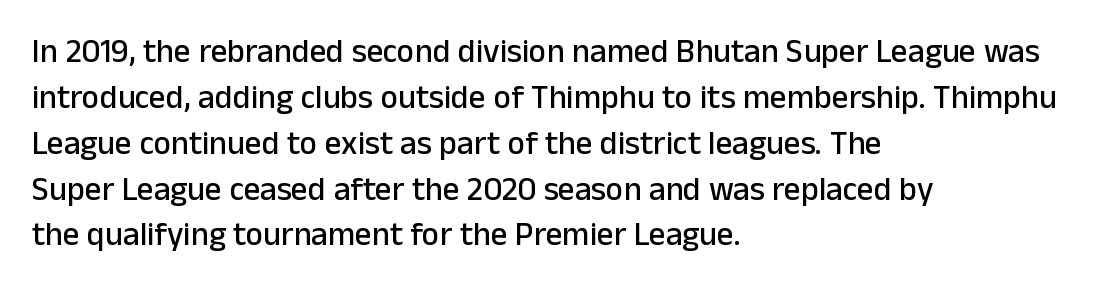
Leftover space on each line is placed entirely after the last word. No word sits above an underline. Regular leading. Inter-character spacing is left at the font's built-in metrics. Think of a printed novel: that variable character pitch is what you see here.
